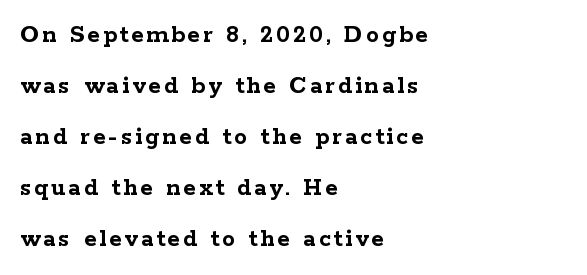
Q: Is the text bold? A: Yes.
Q: Is the text italic (slanted)? A: No, it is upright.
Q: Is the text underlined? A: No.
Q: How is the paragraph aligned? A: Left-aligned.
Q: Is the spacing between lines tight, normal or loose? A: Loose.
